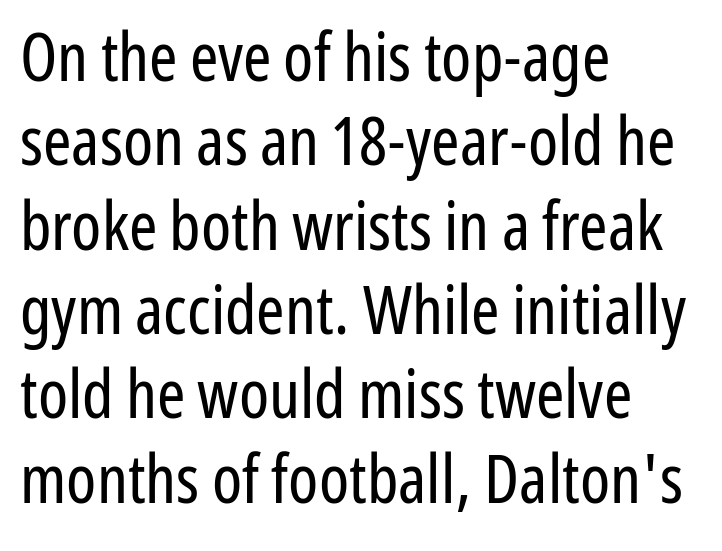
Q: Is the text bold? A: No.
Q: Is the text italic (slanted)? A: No, it is upright.
Q: Is the typeface a serif or a sans-serif typeface? A: Sans-serif.
Q: Is the text underlined? A: No.
Q: How is the paragraph aligned? A: Left-aligned.
Q: Is the spacing between letters normal or unusually wide? A: Normal.
Q: Width (condensed, normal, or wide)? A: Condensed.
Q: Stroke contrast? A: Low.
Q: x-height? A: Medium.
Q: Monospaced? A: No.
